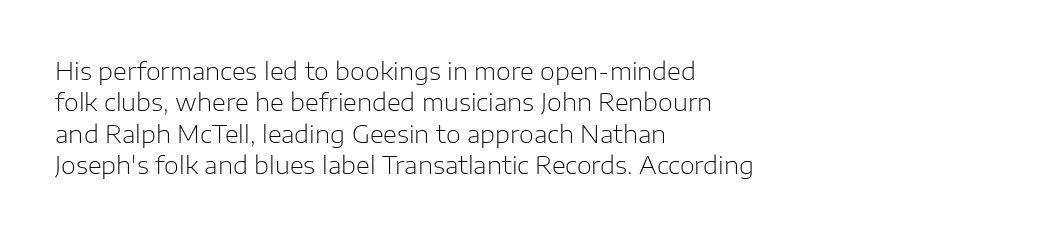
What stands out about the letter spacing? Nothing — it is the standard amount. Unmarked baselines from the first word to the last. The rendering anchors every line to the left-hand side. Regarding leading, the lines here are spaced in the standard way. Compared with a typical body face, this is equally light or lighter still. In terms of posture, this sample is upright.
